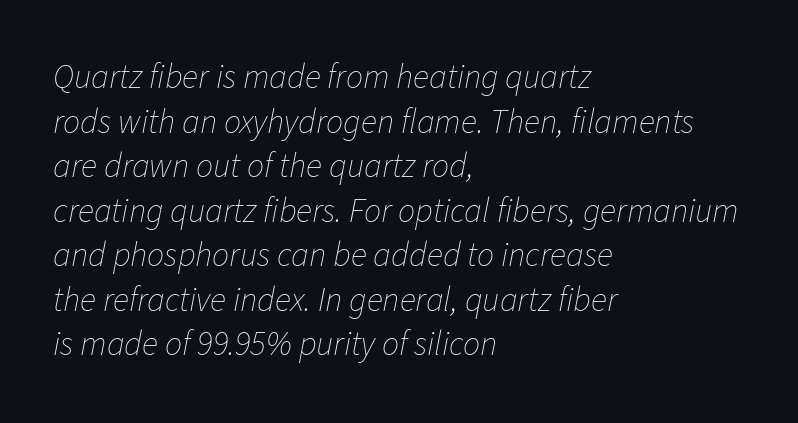
Compared with ordinary roman type, these characters are visibly tilted. In terms of leading, this rendering sits right in the middle. Proportional: the letters do not fall into vertical columns. This sample is left-justified, so line endings fall wherever the words run out.
